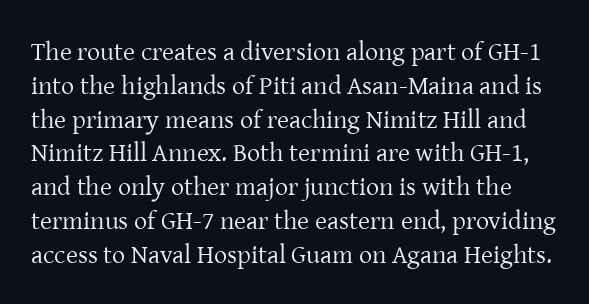
{"italic": "no", "bold": "no", "underline": "no", "line_spacing": "normal", "line_spacing_ratio": 1.3, "letter_spacing": "normal", "letter_spacing_em": 0.0, "glyph_px": 26}
